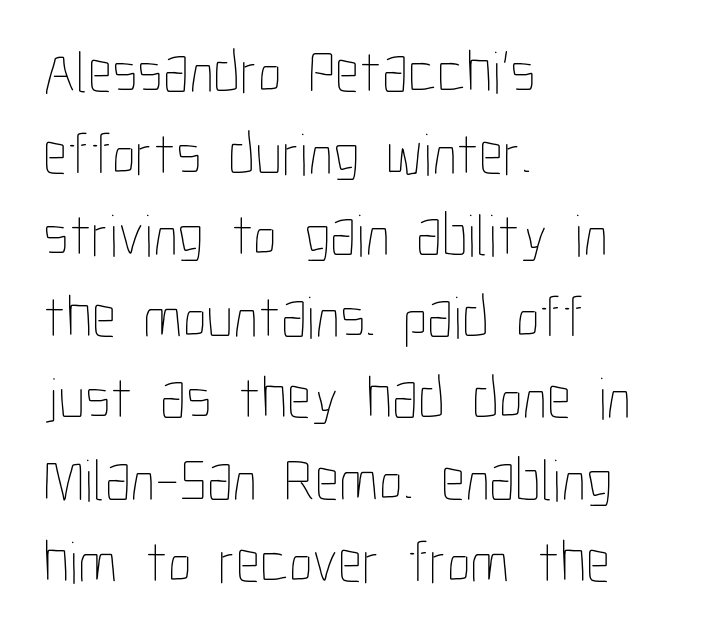
Does the copy run flush right? No — it runs flush left. Standard letterfit; no display-style spreading of the glyphs. Quick note: interline space is typical. The type sits square on the baseline with zero lean. Each row of text sits above clean, open space. The face used here is proportionally spaced, like ordinary book or web type.
